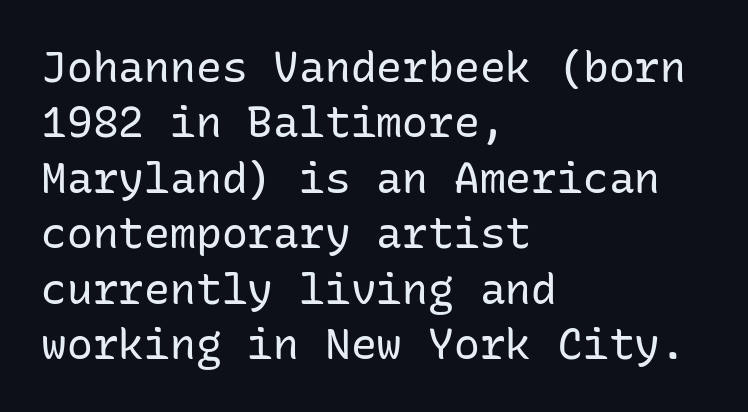
The rendering uses typewriter-style spacing with identical character cells. Weight: not bold — regular or lighter. No italicization has been applied; the sample stays upright. Does the type have serifs? No, each stem ends abruptly. Between one letter and the next there's only the usual sliver of space.
